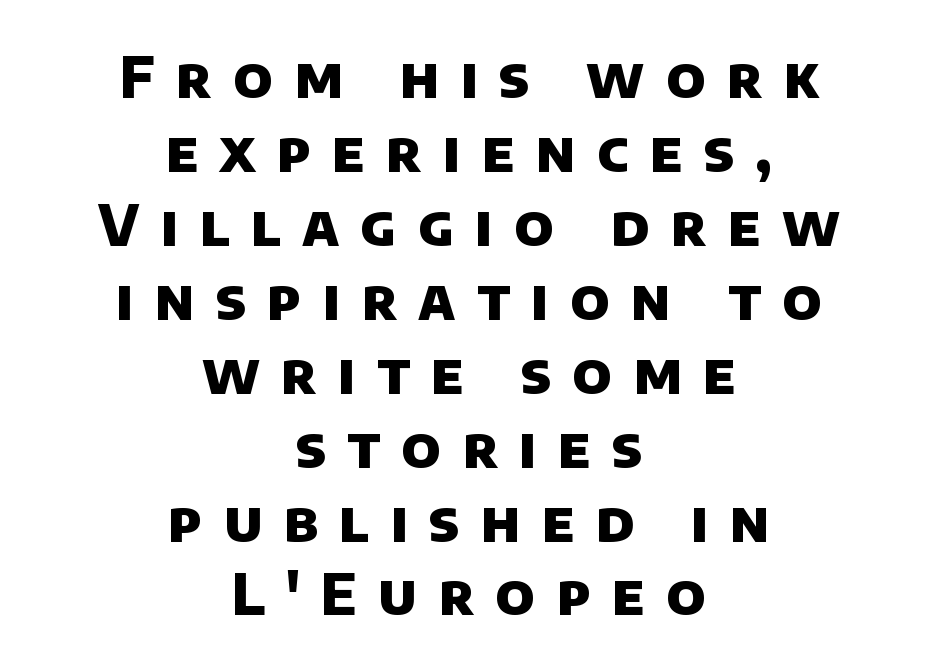
Q: Is the text bold? A: Yes.
Q: Is the typeface a serif or a sans-serif typeface? A: Sans-serif.
Q: Is the text underlined? A: No.
Q: How is the paragraph aligned? A: Centered.
Q: Is the spacing between letters normal or unusually wide? A: Unusually wide.
Q: Is the spacing between lines tight, normal or loose? A: Normal.
Q: Width (condensed, normal, or wide)? A: Normal.
Q: Stroke contrast? A: Low.
Q: x-height? A: Large.
Q: Monospaced? A: No.
